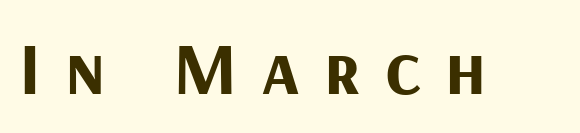
The image shows 75 px bold sans-serif type, upright; set unusually wide letter spacing (+0.32 em), not underlined; medium stroke contrast and a medium x-height.
